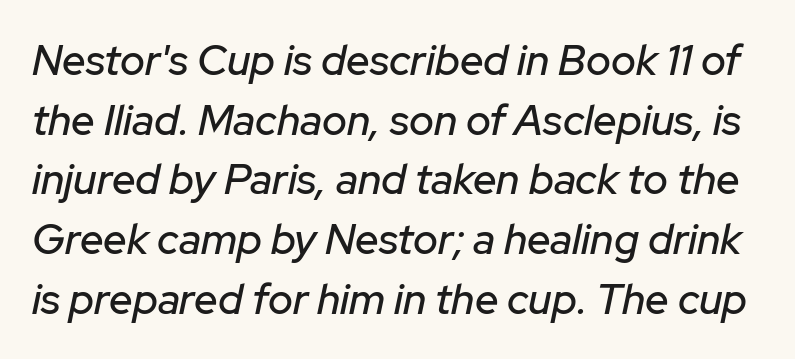
Underline: absent. The rendering keeps characters at their native spacing. In terms of posture, this sample is oblique. Line spacing here is normal.
